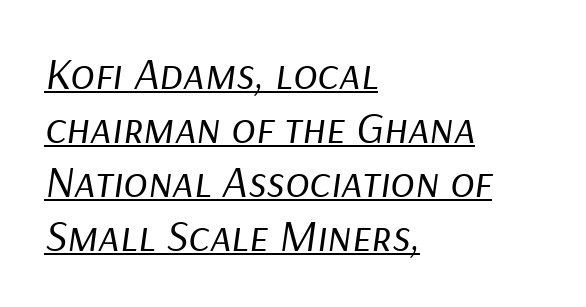
The image shows 45 px regular-weight type, italic (leaning right); set left-aligned, line spacing 1.2x, normal letter spacing, underlined; low stroke contrast and a medium x-height.
